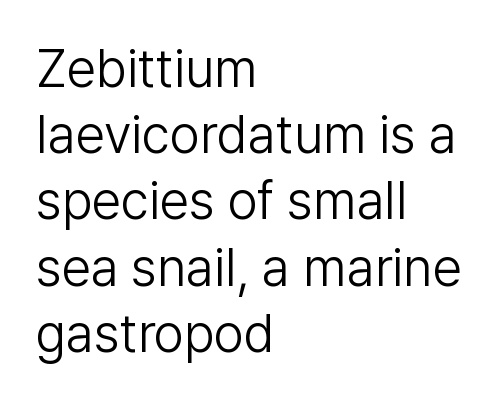
The image shows 53 px light sans-serif type, upright; set left-aligned, normal line spacing (1.25x), normal letter spacing, not underlined; low stroke contrast and a medium x-height.
